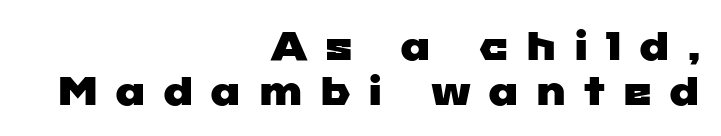
Q: Is the typeface a serif or a sans-serif typeface? A: Sans-serif.
Q: Is the text underlined? A: No.
Q: How is the paragraph aligned? A: Right-aligned.
Q: Is the spacing between letters normal or unusually wide? A: Unusually wide.
Q: Is the spacing between lines tight, normal or loose? A: Tight.
Q: Width (condensed, normal, or wide)? A: Wide.
Q: Stroke contrast? A: Low.
Q: x-height? A: Medium.
Q: Monospaced? A: No.
